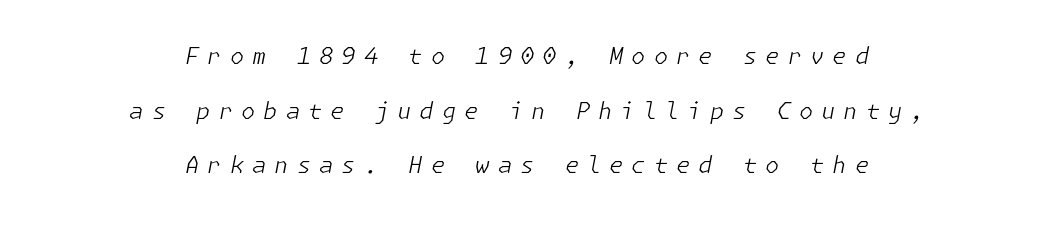
Q: Is the text bold? A: No.
Q: Is the text italic (slanted)? A: Yes, it leans right by about 11 degrees.
Q: Is the text underlined? A: No.
Q: How is the paragraph aligned? A: Centered.
Q: Is the spacing between letters normal or unusually wide? A: Unusually wide.
Q: Is the spacing between lines tight, normal or loose? A: Loose.
